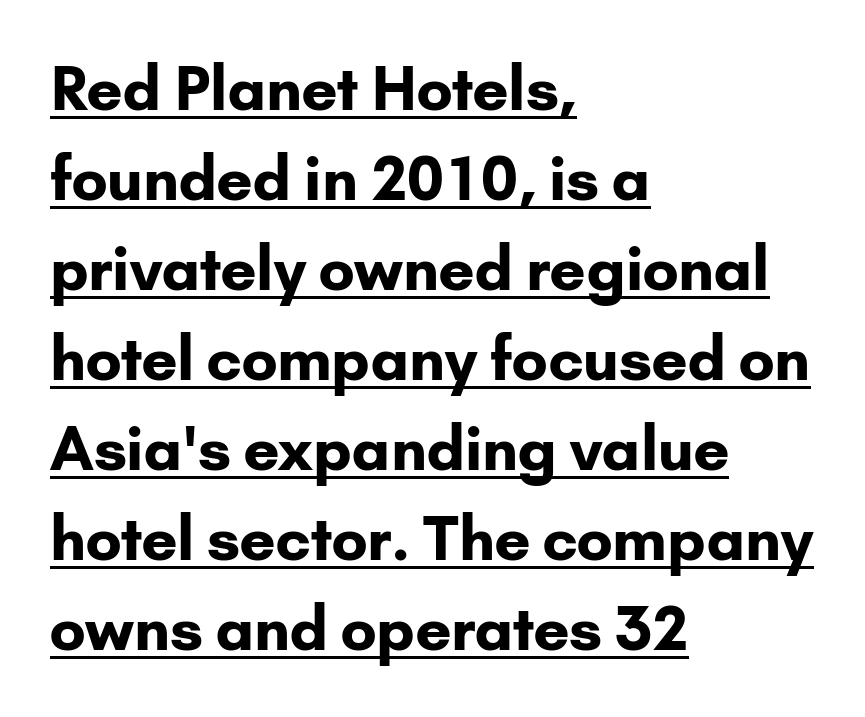
{"serif": "no", "italic": "no", "bold": "yes", "weight": "bold", "width": "normal", "stroke_contrast": "low", "x_height": "small", "monospaced": "no", "underline": "yes", "align": "left", "line_spacing": "normal", "line_spacing_ratio": 1.5, "letter_spacing": "normal", "letter_spacing_em": 0.0, "glyph_px": 60}
